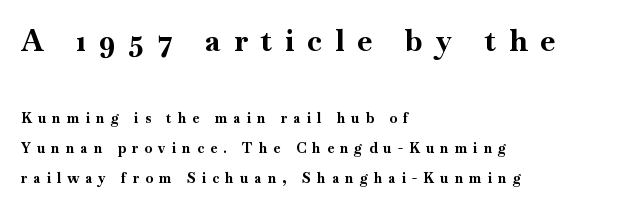
{"serif": "yes", "italic": "no", "bold": "yes", "weight": "bold", "width": "normal", "stroke_contrast": "high", "x_height": "small", "monospaced": "no", "underline": "no", "align": "left", "line_spacing": "loose", "line_spacing_ratio": 2.14, "letter_spacing": "wide", "letter_spacing_em": 0.44, "larger_block": "first", "size_ratio": 2.14, "glyph_px": 30}
